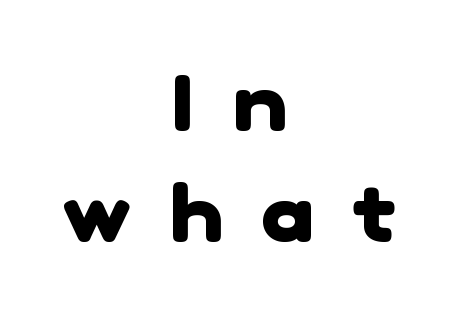
Q: Is the text bold? A: Yes.
Q: Is the typeface a serif or a sans-serif typeface? A: Sans-serif.
Q: Is the text underlined? A: No.
Q: How is the paragraph aligned? A: Centered.
Q: Is the spacing between letters normal or unusually wide? A: Unusually wide.
Q: Is the spacing between lines tight, normal or loose? A: Normal.
Q: Width (condensed, normal, or wide)? A: Normal.
Q: Stroke contrast? A: Low.
Q: x-height? A: Medium.
Q: Monospaced? A: No.
